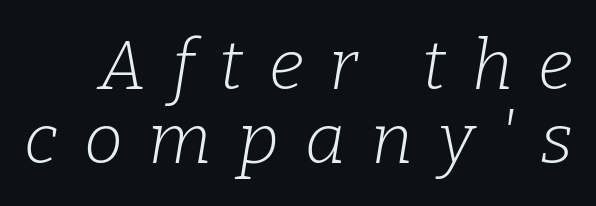
Style check: oblique. Spacing verdict: proportional, widths tailored to each character. Tracking here is generous; glyphs stand well apart from one another. You can tell from the footed stems that serif type was used.
